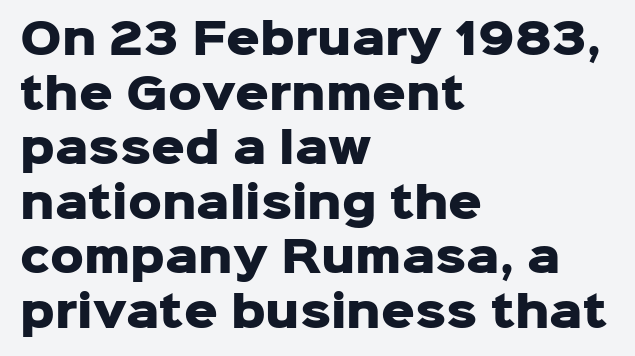
Q: Is the text bold? A: Yes.
Q: Is the text italic (slanted)? A: No, it is upright.
Q: Is the typeface a serif or a sans-serif typeface? A: Sans-serif.
Q: Is the text underlined? A: No.
Q: How is the paragraph aligned? A: Left-aligned.
Q: Is the spacing between letters normal or unusually wide? A: Normal.
Q: Is the spacing between lines tight, normal or loose? A: Normal.
Q: Width (condensed, normal, or wide)? A: Normal.
Q: Stroke contrast? A: Low.
Q: x-height? A: Medium.
Q: Monospaced? A: No.
